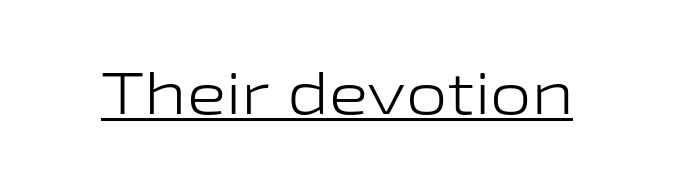
The image shows 59 px light, wide sans-serif type, upright; set normal letter spacing, underlined; low stroke contrast and a medium x-height.
